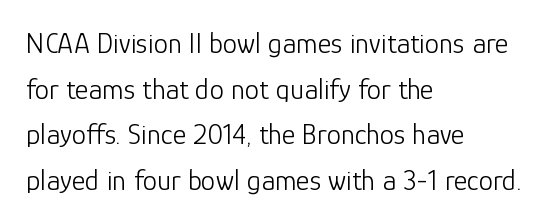
Q: Is the text bold? A: No.
Q: Is the text italic (slanted)? A: No, it is upright.
Q: Is the typeface a serif or a sans-serif typeface? A: Sans-serif.
Q: Is the text underlined? A: No.
Q: How is the paragraph aligned? A: Left-aligned.
Q: Is the spacing between letters normal or unusually wide? A: Normal.
Q: Is the spacing between lines tight, normal or loose? A: Normal.
Q: Width (condensed, normal, or wide)? A: Normal.
Q: Stroke contrast? A: Low.
Q: x-height? A: Medium.
Q: Monospaced? A: No.
